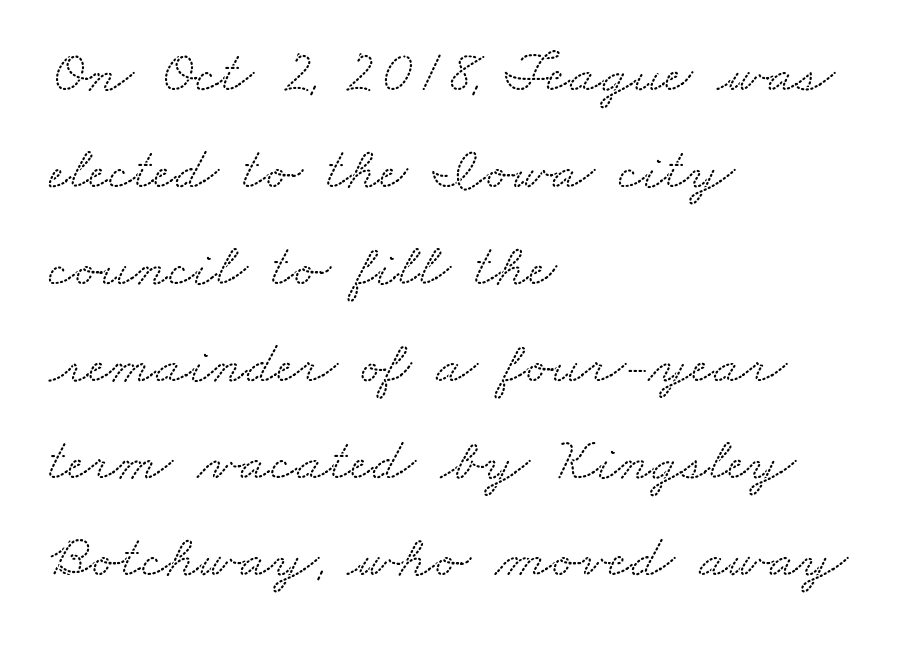
Q: Is the typeface a serif or a sans-serif typeface? A: Serif.
Q: Is the text underlined? A: No.
Q: How is the paragraph aligned? A: Left-aligned.
Q: Is the spacing between letters normal or unusually wide? A: Normal.
Q: Is the spacing between lines tight, normal or loose? A: Normal.
Q: Width (condensed, normal, or wide)? A: Wide.
Q: Stroke contrast? A: Low.
Q: x-height? A: Small.
Q: Monospaced? A: No.
